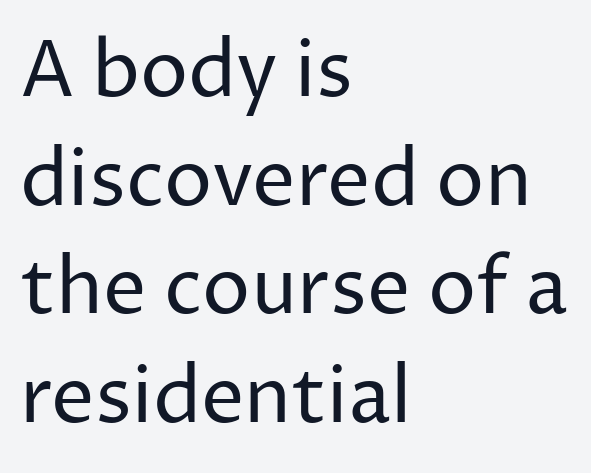
Vertically, the passage feels balanced, rows spaced as you'd expect. Letterform terminals end flat and unadorned throughout the passage. No word sits above an underline. Posture: upright roman. Each stroke keeps to a modest, everyday thickness or less. These lines are rendered in a variable-pitch font.
